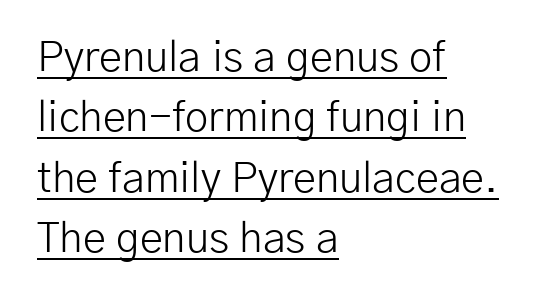
Q: Is the text bold? A: No.
Q: Is the text italic (slanted)? A: No, it is upright.
Q: Is the typeface a serif or a sans-serif typeface? A: Sans-serif.
Q: Is the text underlined? A: Yes.
Q: How is the paragraph aligned? A: Left-aligned.
Q: Is the spacing between letters normal or unusually wide? A: Normal.
Q: Is the spacing between lines tight, normal or loose? A: Normal.
Q: Width (condensed, normal, or wide)? A: Normal.
Q: Stroke contrast? A: Low.
Q: x-height? A: Medium.
Q: Monospaced? A: No.
